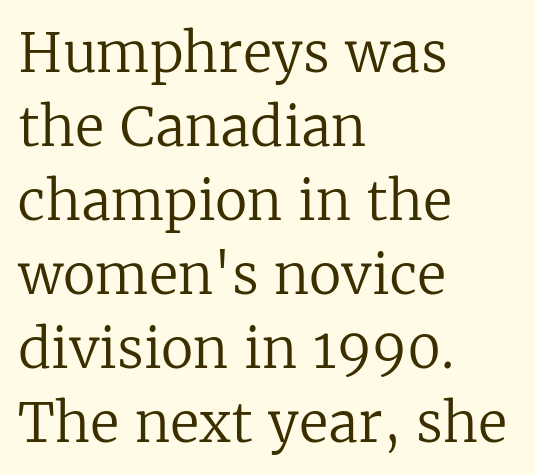
{"serif": "yes", "italic": "no", "bold": "no", "weight": "regular", "width": "normal", "stroke_contrast": "low", "x_height": "medium", "monospaced": "no", "underline": "no", "align": "left", "line_spacing": "normal", "line_spacing_ratio": 1.37, "letter_spacing": "normal", "letter_spacing_em": 0.0, "glyph_px": 54}
